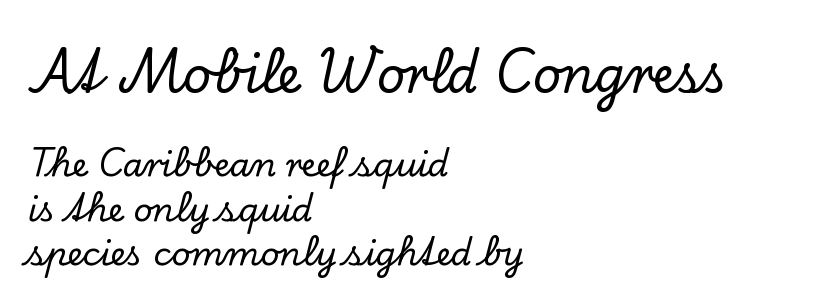
{"serif": "yes", "width": "normal", "stroke_contrast": "low", "x_height": "small", "monospaced": "no", "underline": "no", "align": "left", "line_spacing": "normal", "line_spacing_ratio": 1.35, "letter_spacing": "normal", "letter_spacing_em": 0.0, "larger_block": "first", "size_ratio": 1.48, "glyph_px": 49}
